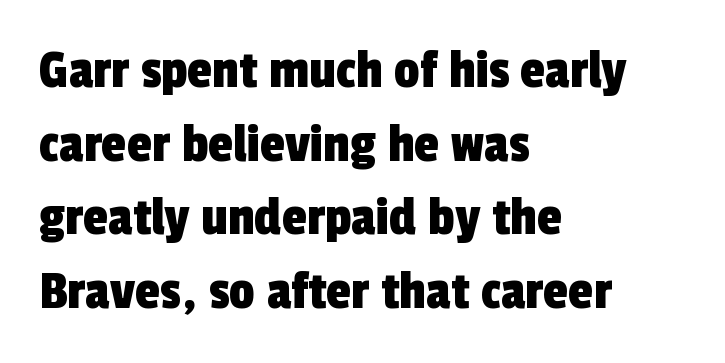
Stroke terminals: plain, sans-serif. How are the letters spaced? Ordinarily, with no added tracking. Reading down the column, the eye jumps a familiar distance to each next line. Spacing verdict: proportional, widths tailored to each character.
